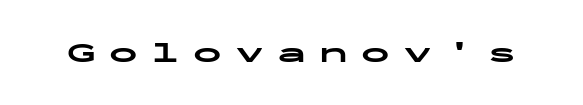
{"serif": "no", "italic": "no", "bold": "yes", "weight": "bold", "width": "wide", "stroke_contrast": "low", "x_height": "medium", "monospaced": "yes", "underline": "no", "letter_spacing": "wide", "letter_spacing_em": 0.45, "glyph_px": 29}
